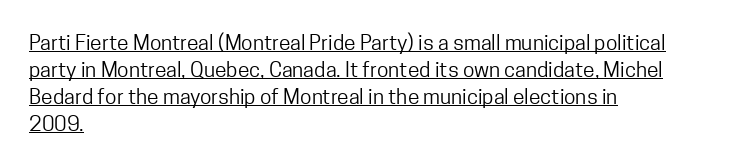
Teacher's note: observe the even left margin — that is flush-left alignment. Notice how the stems are strictly vertical — no italics here. In designer terms, the underline attribute is active on this setting. A typesetter would call this leading conventional body-copy spacing.
